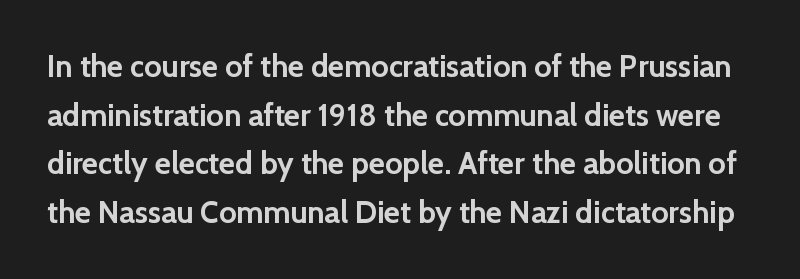
{"serif": "no", "italic": "no", "bold": "yes", "weight": "semibold", "width": "normal", "x_height": "medium", "monospaced": "no", "underline": "no", "line_spacing": "normal", "line_spacing_ratio": 1.57, "letter_spacing": "normal", "letter_spacing_em": 0.0, "glyph_px": 31}
